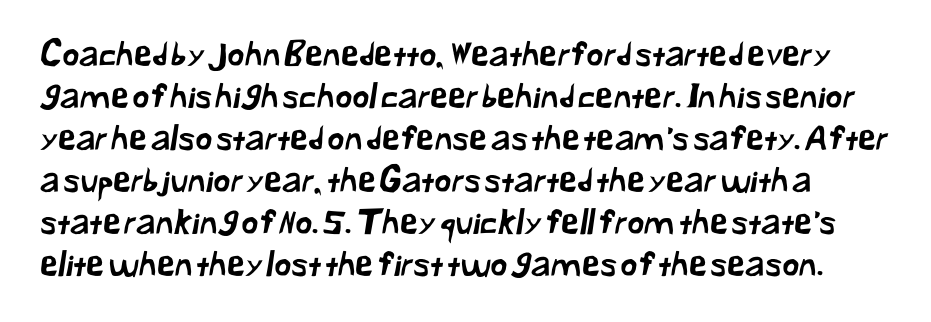
The image shows 33 px sans-serif type; set normal line spacing (1.27x), normal letter spacing, not underlined; low stroke contrast and a medium x-height.
